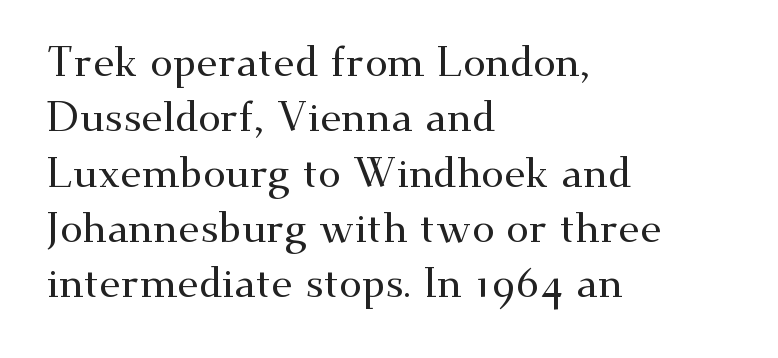
The image shows 41 px wide serif type, upright; set left-aligned, normal line spacing (1.35x), normal letter spacing, not underlined; medium stroke contrast and a small x-height.
